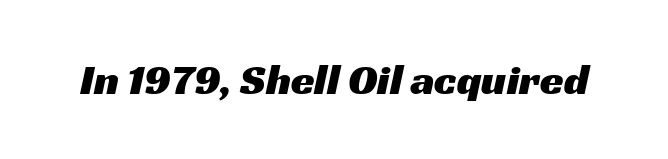
{"serif": "no", "width": "wide", "stroke_contrast": "medium", "x_height": "medium", "monospaced": "no", "underline": "no", "letter_spacing": "normal", "letter_spacing_em": 0.0, "glyph_px": 43}
